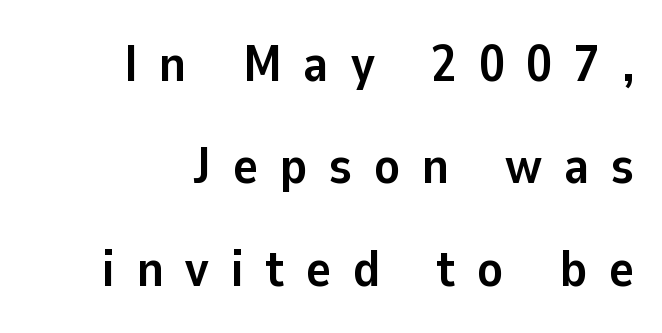
{"serif": "no", "italic": "no", "bold": "yes", "weight": "semibold", "width": "normal", "stroke_contrast": "low", "x_height": "medium", "monospaced": "no", "underline": "no", "align": "right", "line_spacing": "loose", "line_spacing_ratio": 1.97, "letter_spacing": "wide", "letter_spacing_em": 0.42, "glyph_px": 52}
